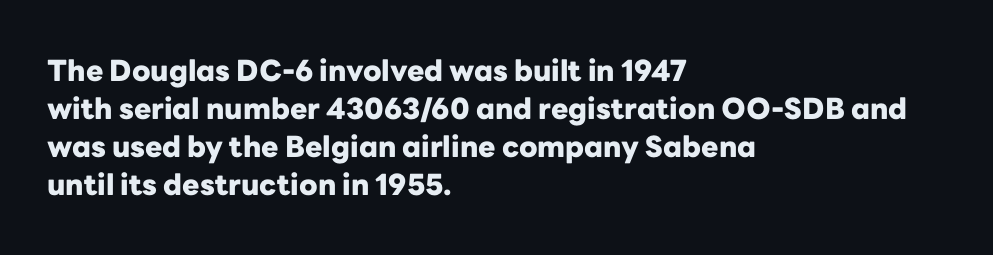
You'd pick this weight for a headline — it's a proper bold. The designer left line spacing at the default. Quick note: underline off. Does the type have serifs? No, each stem ends abruptly. Letter spacing: default.
